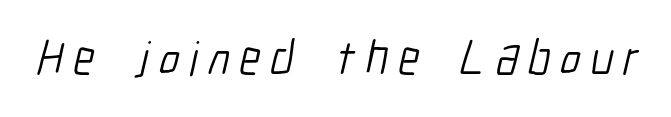
{"serif": "no", "bold": "no", "weight": "light", "width": "condensed", "stroke_contrast": "low", "x_height": "medium", "monospaced": "no", "underline": "no", "letter_spacing": "wide", "letter_spacing_em": 0.21, "glyph_px": 48}
